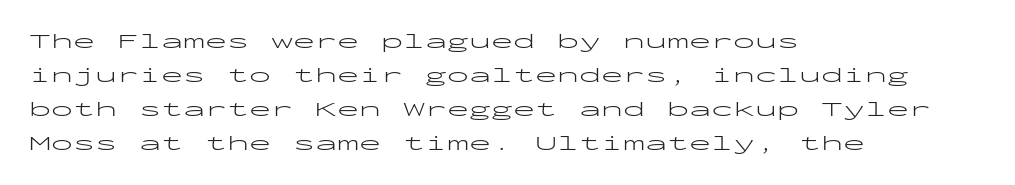
Caption: multi-line text, flush left, ragged right. Rendered with straight, roman letterforms. Beneath every word, the page is bare. Weight: not bold — regular or lighter. Nobody touched the tracking dial on this one. Vertically, the passage feels balanced, rows spaced as you'd expect.
